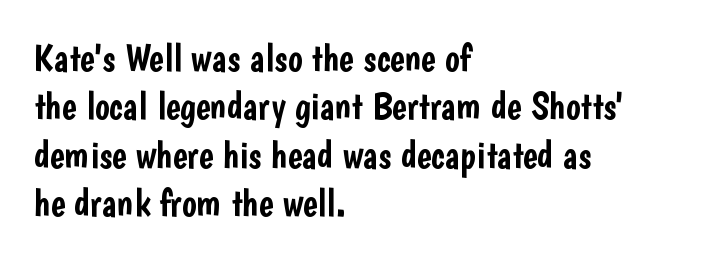
Spacing between characters is what you'd get straight out of the box. Posture: upright roman. Does the type have serifs? No, each stem ends abruptly. Character widths vary here, with narrow letters taking less room than wide ones.
